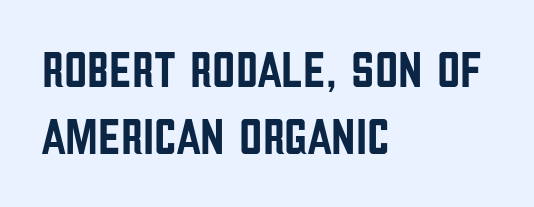
{"serif": "no", "italic": "no", "width": "condensed", "stroke_contrast": "low", "x_height": "large", "monospaced": "no", "underline": "no", "align": "left", "line_spacing": "normal", "line_spacing_ratio": 1.32, "letter_spacing": "normal", "letter_spacing_em": 0.0, "glyph_px": 51}
